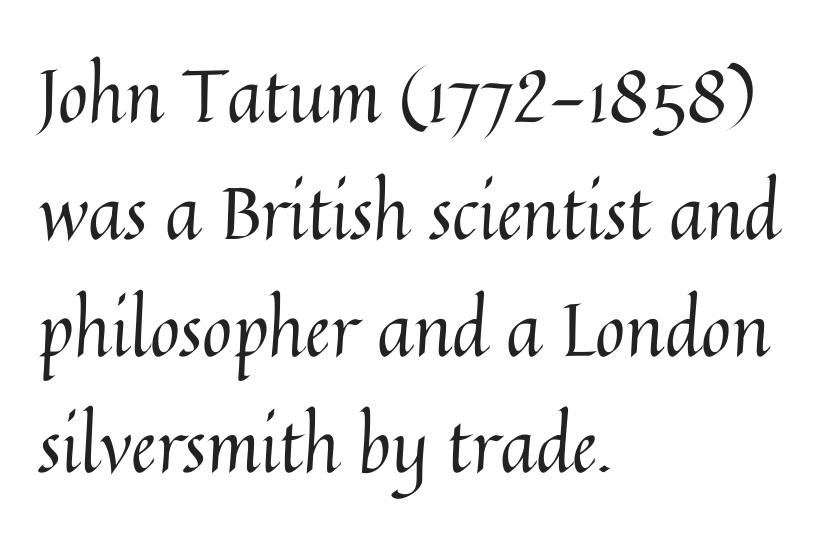
The face looks like a standard text weight, possibly lighter. Is this a fixed-width face? No — the glyphs have proportional, varying widths. Plain, unruled lines of type. Glyph-to-glyph distance matches everyday printed text.
